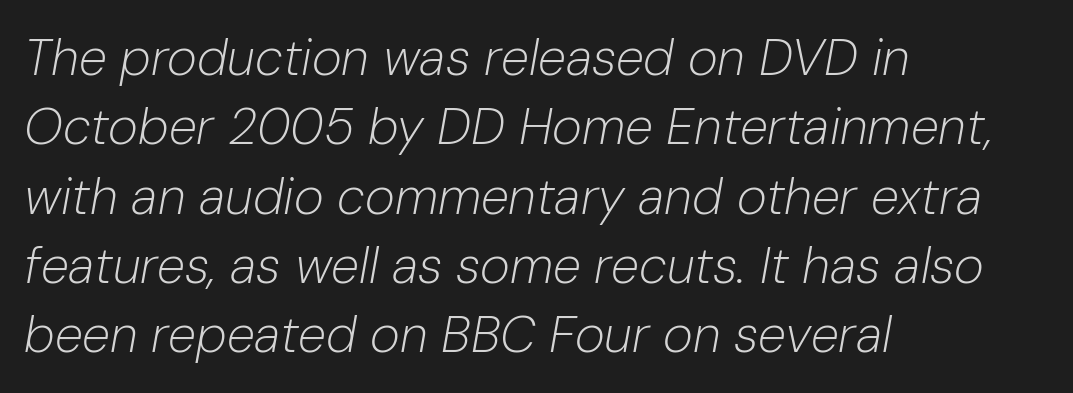
Q: Is the text bold? A: No.
Q: Is the text italic (slanted)? A: Yes, it leans right by about 10 degrees.
Q: Is the text underlined? A: No.
Q: How is the paragraph aligned? A: Left-aligned.
Q: Is the spacing between letters normal or unusually wide? A: Normal.
Q: Is the spacing between lines tight, normal or loose? A: Normal.
Q: Width (condensed, normal, or wide)? A: Normal.
Q: Stroke contrast? A: Low.
Q: x-height? A: Medium.
Q: Monospaced? A: No.
